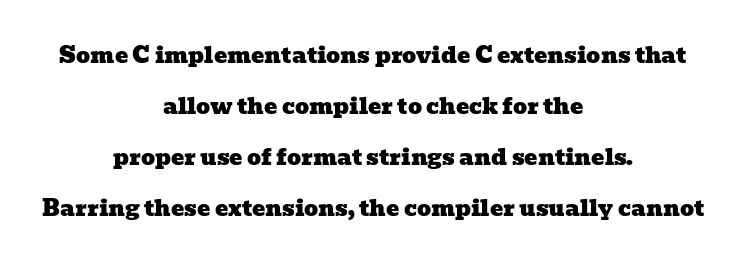
{"underline": "no", "align": "center", "line_spacing": "loose", "line_spacing_ratio": 2.32, "letter_spacing": "normal", "letter_spacing_em": 0.0, "glyph_px": 22}
